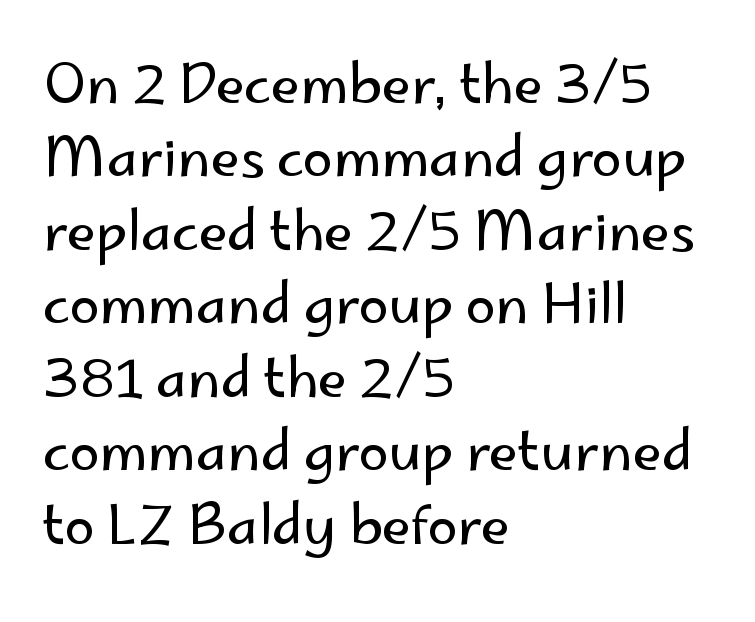
Q: Is the text bold? A: No.
Q: Is the text italic (slanted)? A: No, it is upright.
Q: Is the typeface a serif or a sans-serif typeface? A: Sans-serif.
Q: Is the text underlined? A: No.
Q: How is the paragraph aligned? A: Left-aligned.
Q: Is the spacing between letters normal or unusually wide? A: Normal.
Q: Is the spacing between lines tight, normal or loose? A: Normal.
Q: Width (condensed, normal, or wide)? A: Normal.
Q: Stroke contrast? A: Low.
Q: x-height? A: Small.
Q: Monospaced? A: No.
